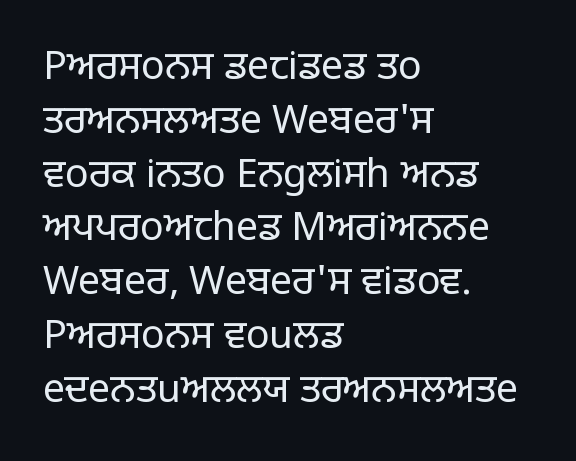
{"serif": "no", "italic": "no", "bold": "no", "weight": "regular", "width": "normal", "stroke_contrast": "low", "x_height": "large", "monospaced": "no", "underline": "no", "align": "left", "line_spacing": "normal", "line_spacing_ratio": 1.38, "letter_spacing": "normal", "letter_spacing_em": 0.0, "glyph_px": 39}
